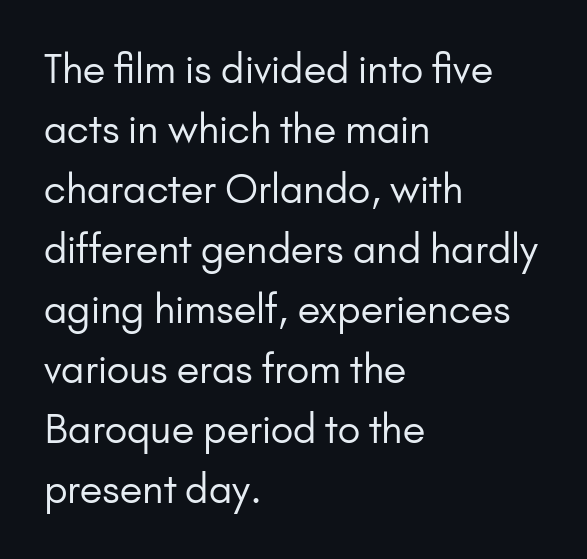
The image shows 39 px regular-weight sans-serif type, upright; set left-aligned, normal line spacing (1.54x), normal letter spacing, not underlined; low stroke contrast and a small x-height.
